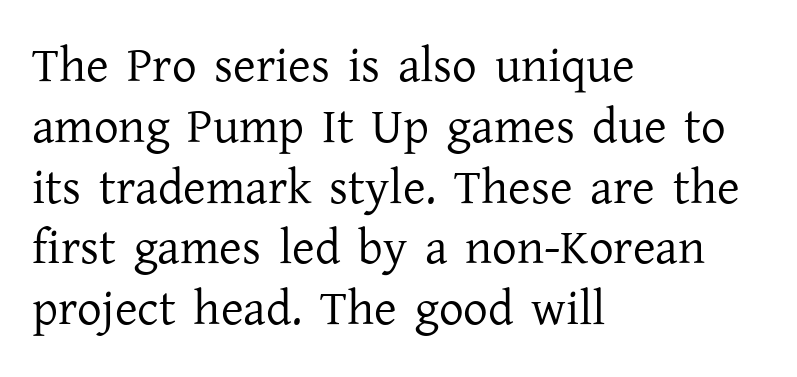
Q: Is the text bold? A: No.
Q: Is the text italic (slanted)? A: No, it is upright.
Q: Is the typeface a serif or a sans-serif typeface? A: Serif.
Q: Is the text underlined? A: No.
Q: How is the paragraph aligned? A: Left-aligned.
Q: Is the spacing between letters normal or unusually wide? A: Normal.
Q: Width (condensed, normal, or wide)? A: Normal.
Q: Stroke contrast? A: Low.
Q: x-height? A: Medium.
Q: Monospaced? A: No.
